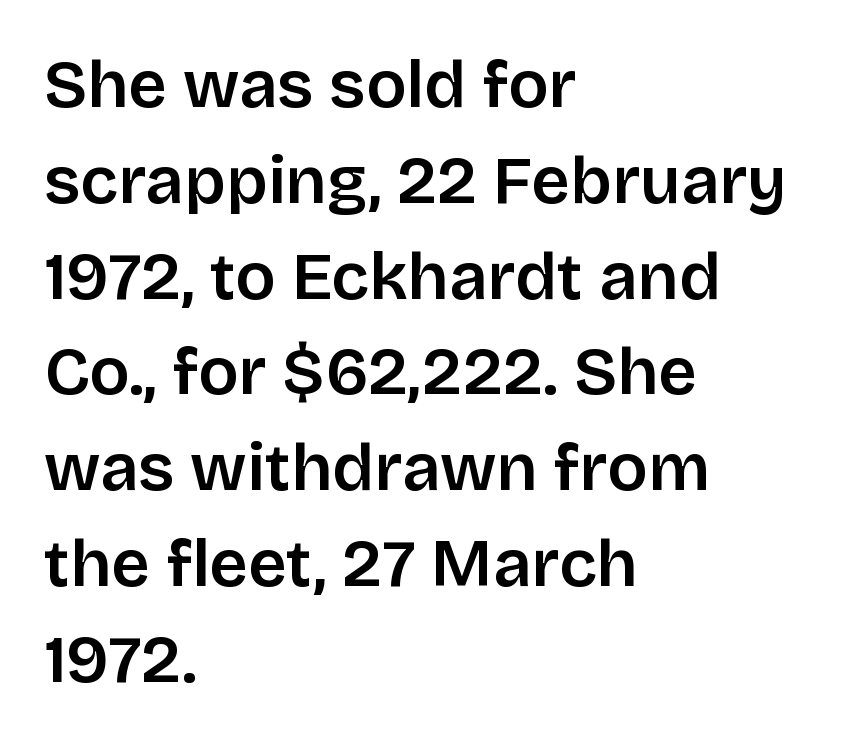
The image shows 67 px semibold sans-serif type, upright; set left-aligned, normal line spacing (1.43x), normal letter spacing, not underlined; low stroke contrast and a large x-height.
